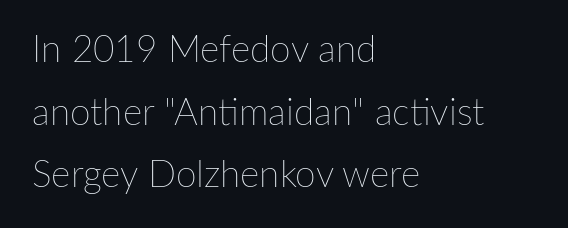
Rule under the text: the space is simply empty. The line-height multiplier appears to be the usual default. This is the regular roman posture of the typeface. The tracking reads as untouched default to a designer's eye. This is not heavy type; no bold has been used.
